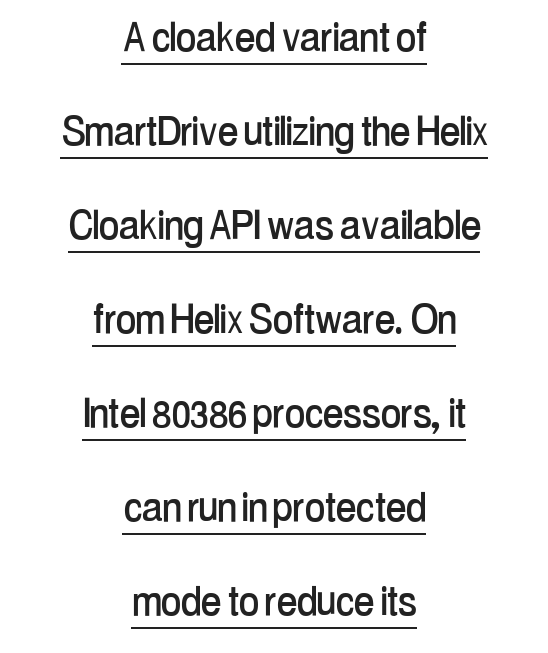
These lines are rendered in a variable-pitch font. Italic? Not at all — the glyphs are vertical. You could call the tracking neutral — neither tight nor loose. These lines stack symmetrically, like a column narrowing and widening about its center.
